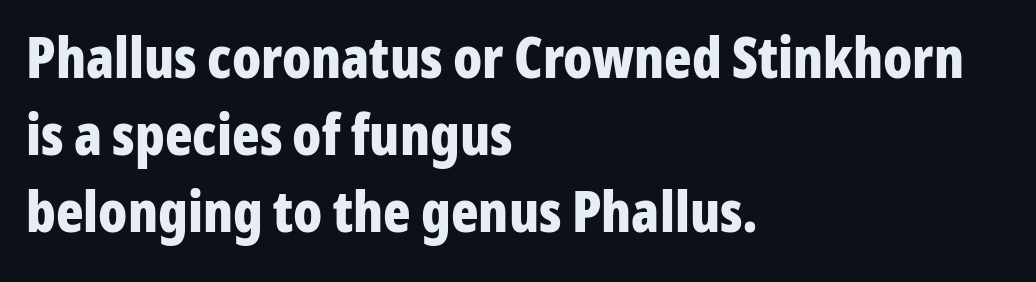
Each new line begins a customary step beneath the previous one. The face used here has the dense, thick strokes of a bold. How are the letters spaced? Ordinarily, with no added tracking. If you drew a line through each stem, it would be perfectly vertical. This sample uses a sans-serif face. The passage is arranged the way most books set body copy — flush left.
